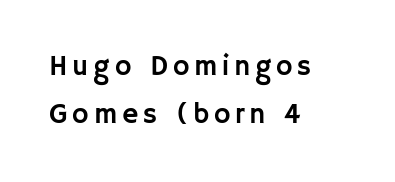
Q: Is the text italic (slanted)? A: No, it is upright.
Q: Is the typeface a serif or a sans-serif typeface? A: Sans-serif.
Q: Is the text underlined? A: No.
Q: How is the paragraph aligned? A: Left-aligned.
Q: Is the spacing between lines tight, normal or loose? A: Normal.
Q: Width (condensed, normal, or wide)? A: Normal.
Q: Stroke contrast? A: Low.
Q: x-height? A: Large.
Q: Monospaced? A: No.
